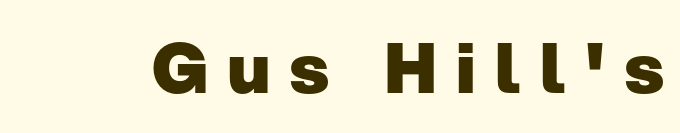
The image shows 70 px heavy sans-serif type, upright; set unusually wide letter spacing (+0.27 em), not underlined; low stroke contrast and a medium x-height.
